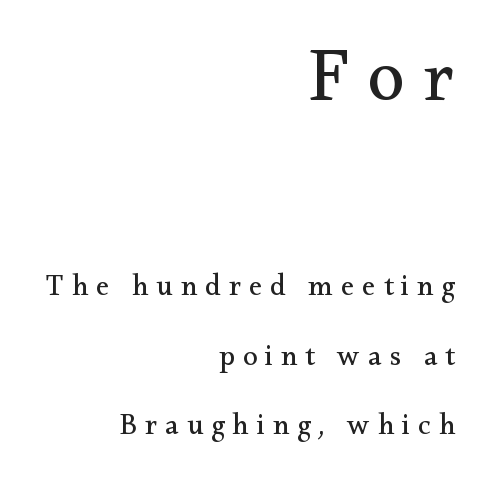
{"serif": "yes", "italic": "no", "bold": "no", "weight": "regular", "width": "normal", "stroke_contrast": "medium", "x_height": "small", "monospaced": "no", "underline": "no", "align": "right", "line_spacing": "loose", "line_spacing_ratio": 2.32, "letter_spacing": "wide", "letter_spacing_em": 0.26, "larger_block": "first", "size_ratio": 2.5, "glyph_px": 75}
